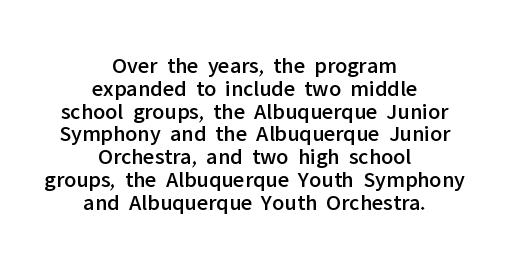
{"italic": "no", "underline": "no", "align": "center", "line_spacing": "tight", "line_spacing_ratio": 0.99, "letter_spacing": "normal", "letter_spacing_em": 0.0, "glyph_px": 23}
